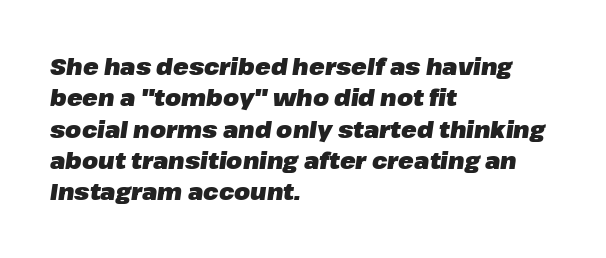
The image shows 23 px bold type, italic (leaning right); set left-aligned, normal line spacing (1.36x), normal letter spacing, not underlined.
